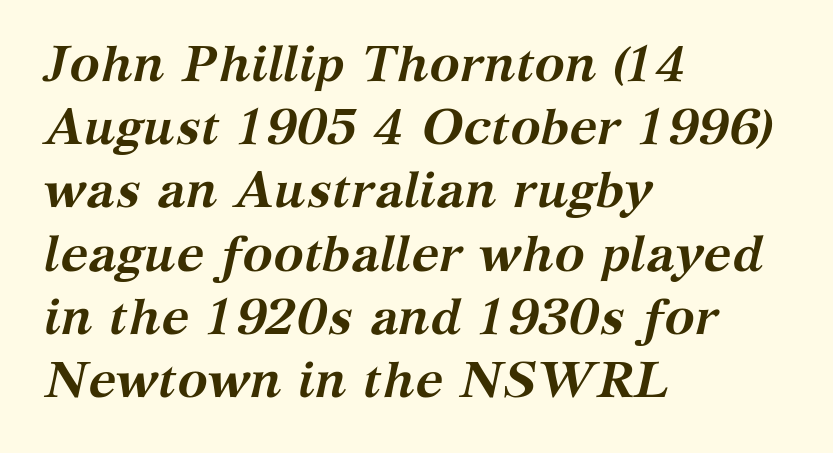
Q: Is the text bold? A: Yes.
Q: Is the text italic (slanted)? A: Yes, it leans right by about 12 degrees.
Q: Is the typeface a serif or a sans-serif typeface? A: Serif.
Q: Is the text underlined? A: No.
Q: How is the paragraph aligned? A: Left-aligned.
Q: Is the spacing between letters normal or unusually wide? A: Normal.
Q: Width (condensed, normal, or wide)? A: Normal.
Q: Stroke contrast? A: Medium.
Q: x-height? A: Medium.
Q: Monospaced? A: No.
